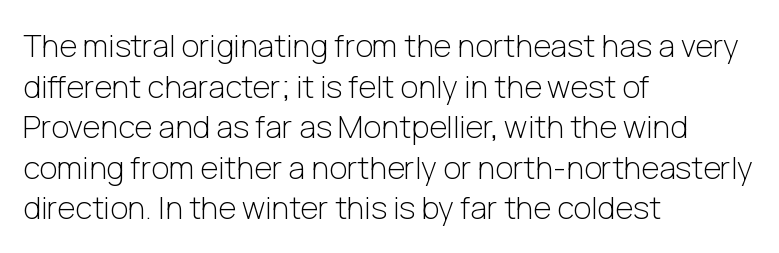
Q: Is the text bold? A: No.
Q: Is the text italic (slanted)? A: No, it is upright.
Q: Is the typeface a serif or a sans-serif typeface? A: Sans-serif.
Q: Is the text underlined? A: No.
Q: How is the paragraph aligned? A: Left-aligned.
Q: Is the spacing between letters normal or unusually wide? A: Normal.
Q: Is the spacing between lines tight, normal or loose? A: Normal.
Q: Width (condensed, normal, or wide)? A: Normal.
Q: Stroke contrast? A: Low.
Q: x-height? A: Medium.
Q: Monospaced? A: No.
